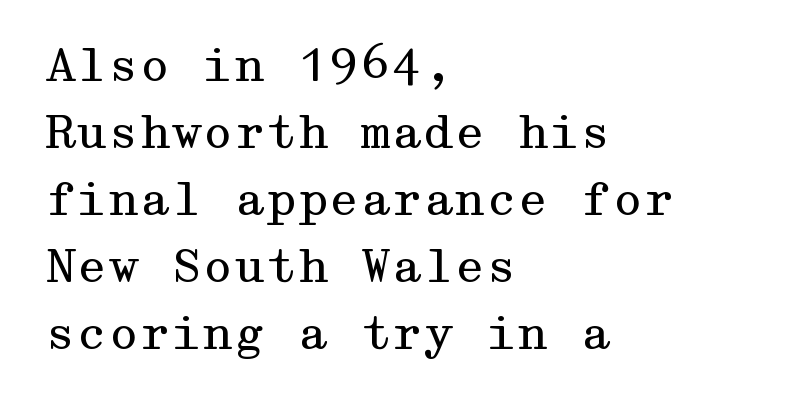
The foot of each line stays bare and open. The lines are quadded left. Characters remain perfectly vertical along every line. Honestly, the letter spacing is just normal — you wouldn't notice it. These lines sit exactly where default settings would place them. Stroke thickness stays within the range of a standard reading face or lighter.
